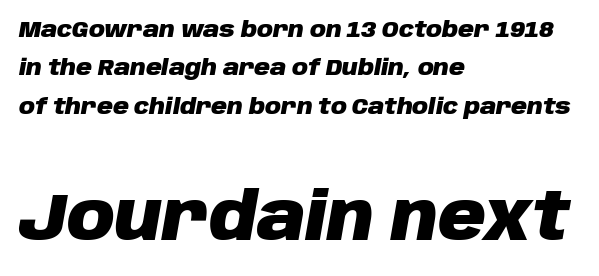
The image shows 66 px heavy type, italic (leaning right); set left-aligned, line spacing 1.75x, normal letter spacing, not underlined; the second (bottom) block is 3.0x larger; low stroke contrast and a large x-height.
